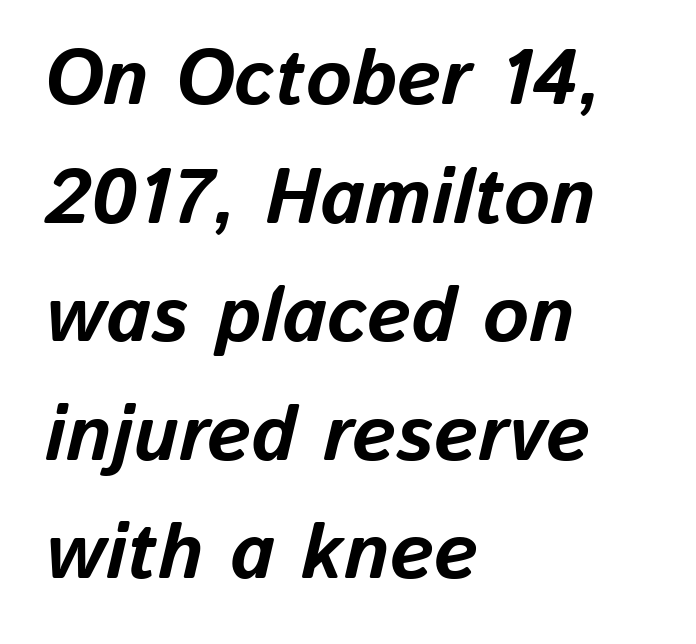
Character widths vary here, with narrow letters taking less room than wide ones. The passage shown is emphatically bold. Each new line begins a customary step beneath the previous one. Posture: slanted. Honestly, there is no underline to notice here at all. There is no visible air inserted between adjacent glyphs.
